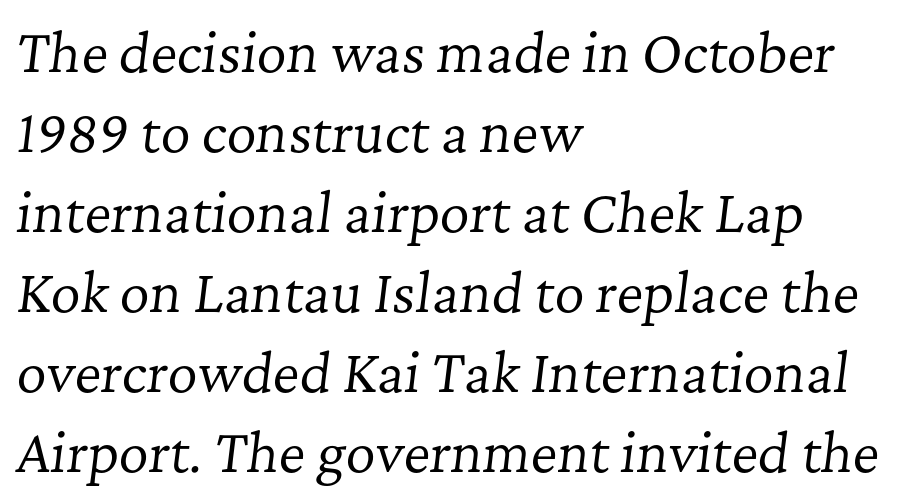
The type family on display is of the serif kind. The typesetter chose a ragged-right arrangement here. This sample uses an oblique cut, with every glyph tilted off the vertical. Compared with typical paragraphs, the rows here are spaced about the same. On a weight scale, this lands at 450 or below. Proportional: the letters do not fall into vertical columns.
